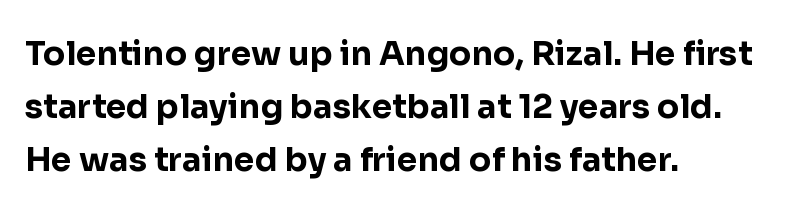
{"serif": "no", "italic": "no", "bold": "yes", "weight": "bold", "width": "normal", "stroke_contrast": "low", "x_height": "medium", "monospaced": "no", "underline": "no", "align": "left", "line_spacing": "normal", "line_spacing_ratio": 1.6, "letter_spacing": "normal", "letter_spacing_em": 0.0, "glyph_px": 33}
